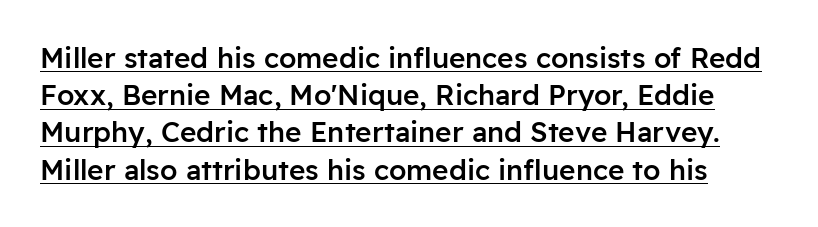
Q: Is the text bold? A: Semi-bold.
Q: Is the text italic (slanted)? A: No, it is upright.
Q: Is the typeface a serif or a sans-serif typeface? A: Sans-serif.
Q: Is the text underlined? A: Yes.
Q: Is the spacing between letters normal or unusually wide? A: Normal.
Q: Is the spacing between lines tight, normal or loose? A: Normal.
Q: Width (condensed, normal, or wide)? A: Normal.
Q: Stroke contrast? A: Low.
Q: x-height? A: Medium.
Q: Monospaced? A: No.
